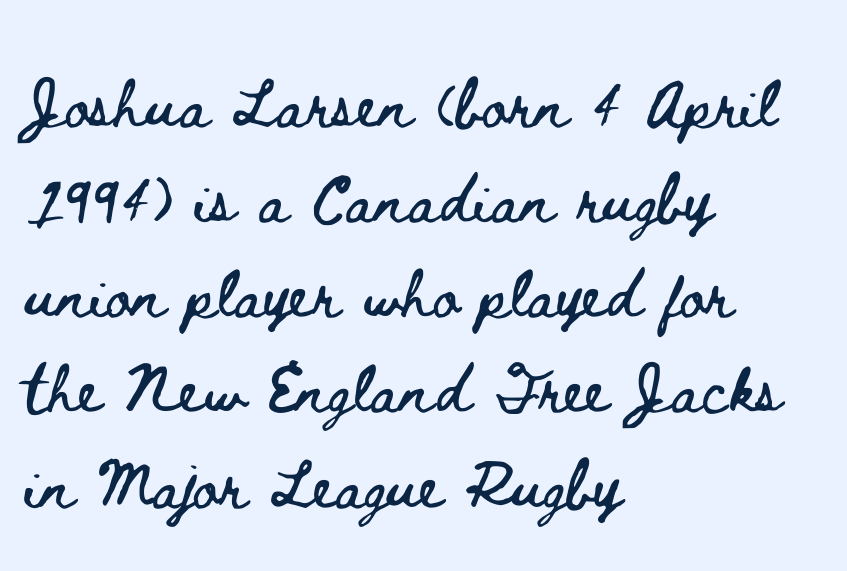
{"width": "wide", "stroke_contrast": "low", "x_height": "small", "monospaced": "no", "underline": "no", "align": "left", "line_spacing": "normal", "line_spacing_ratio": 1.56, "letter_spacing": "normal", "letter_spacing_em": 0.0, "glyph_px": 61}
